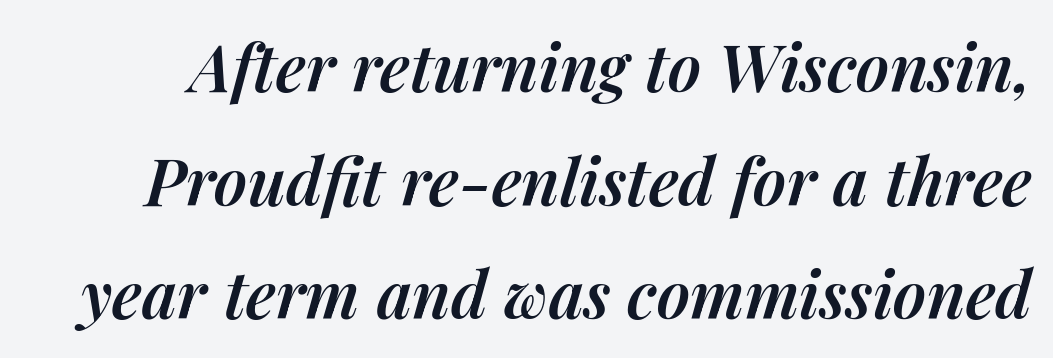
{"italic": "yes", "lean": "right", "slant_degrees": 14, "bold": "semi", "weight": "semibold", "width": "normal", "stroke_contrast": "medium", "x_height": "medium", "monospaced": "no", "underline": "no", "line_spacing_ratio": 1.75, "letter_spacing": "normal", "letter_spacing_em": 0.0, "glyph_px": 65}
